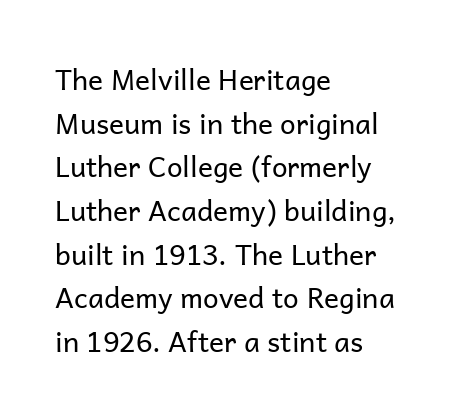
Q: Is the text bold? A: No.
Q: Is the text italic (slanted)? A: No, it is upright.
Q: Is the typeface a serif or a sans-serif typeface? A: Sans-serif.
Q: Is the text underlined? A: No.
Q: How is the paragraph aligned? A: Left-aligned.
Q: Is the spacing between letters normal or unusually wide? A: Normal.
Q: Is the spacing between lines tight, normal or loose? A: Normal.
Q: Width (condensed, normal, or wide)? A: Normal.
Q: Stroke contrast? A: Low.
Q: x-height? A: Medium.
Q: Monospaced? A: No.
